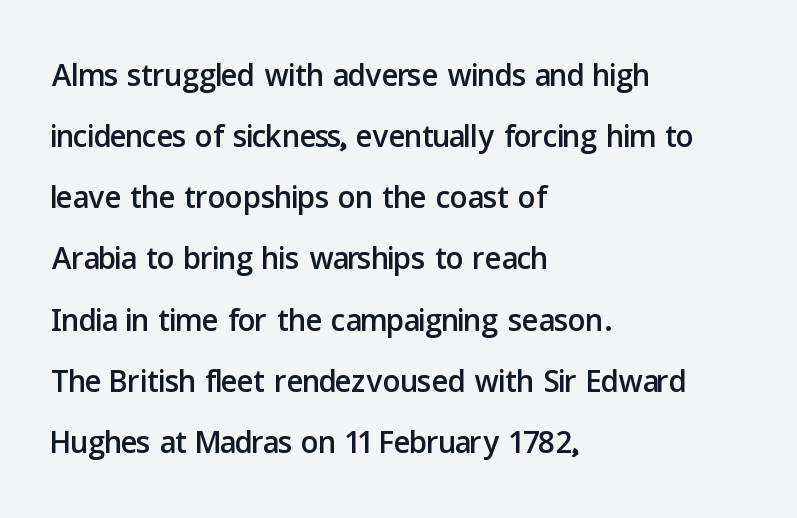
The image shows 44 px sans-serif type, upright; set left-aligned, normal line spacing (1.39x), normal letter spacing, not underlined; low stroke contrast and a medium x-height.
